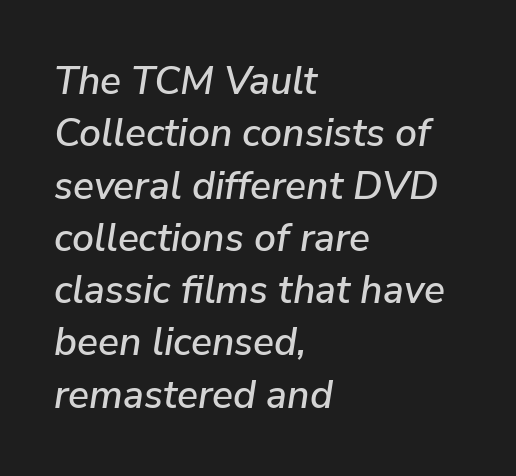
Q: Is the text italic (slanted)? A: Yes, it leans right by about 9 degrees.
Q: Is the text underlined? A: No.
Q: How is the paragraph aligned? A: Left-aligned.
Q: Is the spacing between letters normal or unusually wide? A: Normal.
Q: Is the spacing between lines tight, normal or loose? A: Normal.
Q: Width (condensed, normal, or wide)? A: Normal.
Q: Stroke contrast? A: Low.
Q: x-height? A: Medium.
Q: Monospaced? A: No.
